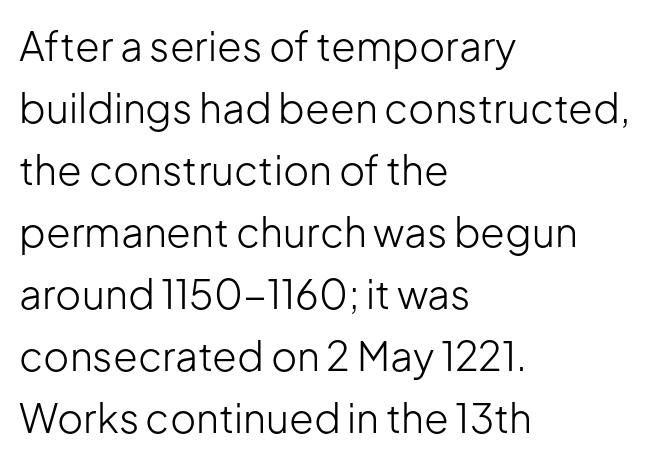
The passage shown is not underscored anywhere. These glyphs show unthickened strokes, regular width or finer. Vertical strokes here are truly vertical. Varying glyph widths throughout — classic text-font behaviour. Letterform terminals end flat and unadorned throughout the passage.
